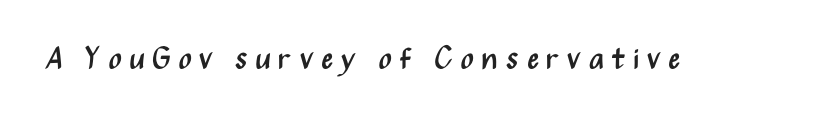
The image shows 31 px regular-weight, condensed sans-serif type, upright; set unusually wide letter spacing (+0.23 em), not underlined; medium stroke contrast and a medium x-height.
